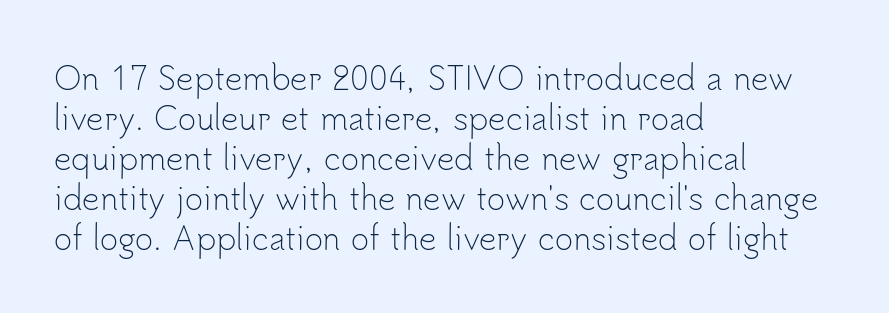
{"serif": "no", "italic": "no", "bold": "no", "weight": "light", "width": "normal", "stroke_contrast": "low", "x_height": "small", "monospaced": "no", "underline": "no", "align": "left", "line_spacing": "normal", "line_spacing_ratio": 1.29, "letter_spacing": "normal", "letter_spacing_em": 0.0, "glyph_px": 31}
